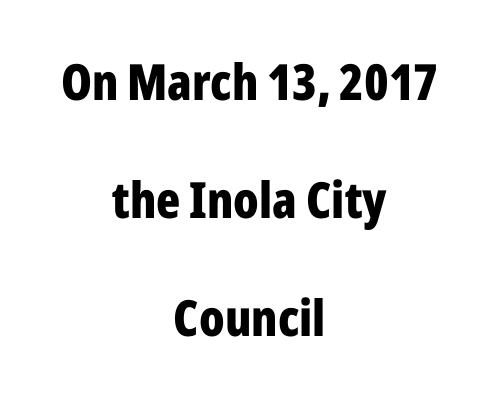
{"serif": "no", "italic": "no", "bold": "yes", "weight": "bold", "width": "condensed", "stroke_contrast": "low", "x_height": "medium", "monospaced": "no", "underline": "no", "align": "center", "line_spacing": "loose", "line_spacing_ratio": 2.36, "letter_spacing": "normal", "letter_spacing_em": 0.0, "glyph_px": 50}
